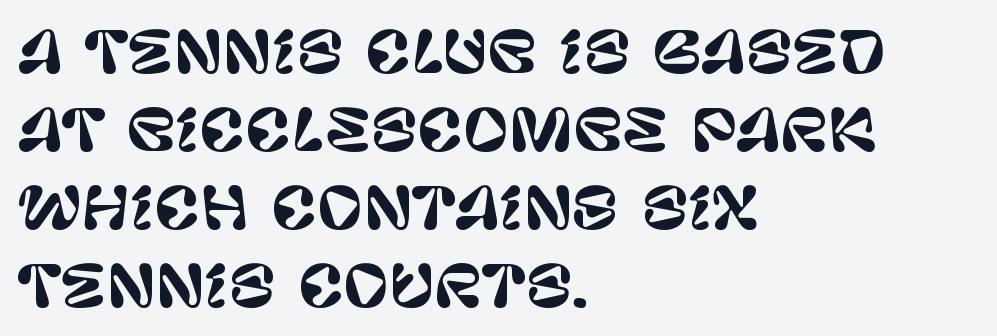
Q: Is the text italic (slanted)? A: Yes.
Q: Is the typeface a serif or a sans-serif typeface? A: Sans-serif.
Q: Is the text underlined? A: No.
Q: How is the paragraph aligned? A: Left-aligned.
Q: Is the spacing between letters normal or unusually wide? A: Normal.
Q: Is the spacing between lines tight, normal or loose? A: Normal.
Q: Width (condensed, normal, or wide)? A: Normal.
Q: Stroke contrast? A: Low.
Q: x-height? A: Large.
Q: Monospaced? A: No.
